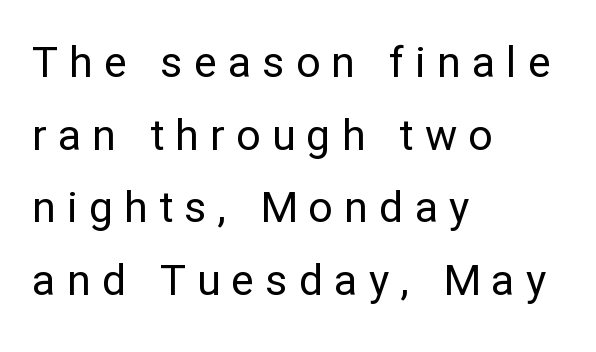
The image shows 43 px regular-weight sans-serif type, upright; set left-aligned, normal line spacing (1.69x), unusually wide letter spacing (+0.26 em), not underlined; low stroke contrast and a medium x-height.
